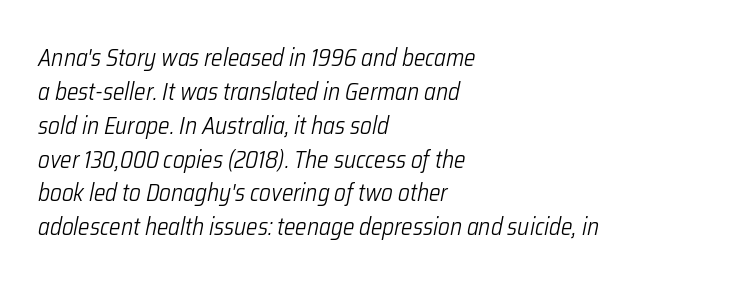
This block has exactly the height ordinary leading produces. Designer's note — italics engaged. This rendering uses left alignment, leaving the right contour irregular. Descenders hang freely into open space. Weight: regular or lighter.
